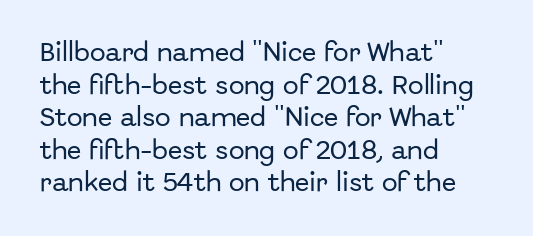
The image shows 21 px text type, upright; set left-aligned, normal line spacing (1.55x), normal letter spacing, not underlined.
